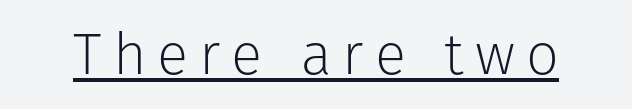
The image shows 58 px light sans-serif type, upright; set underlined; low stroke contrast and a medium x-height.
